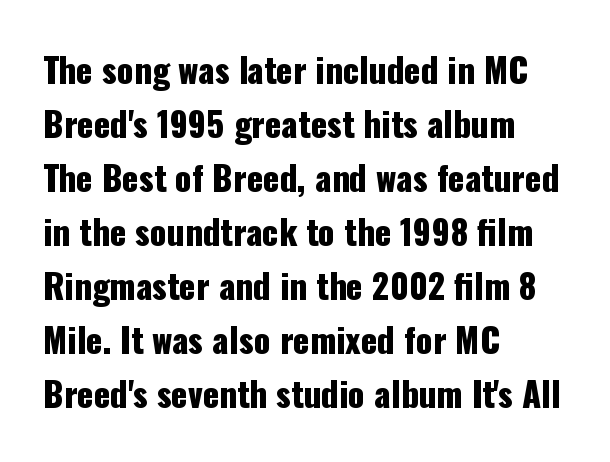
A roman cut, with each character standing at attention. The block of text has a typical density, with ordinary space between rows. The text was rendered using a sans face with plain stroke endings. The rag falls on the right side of this text block.
